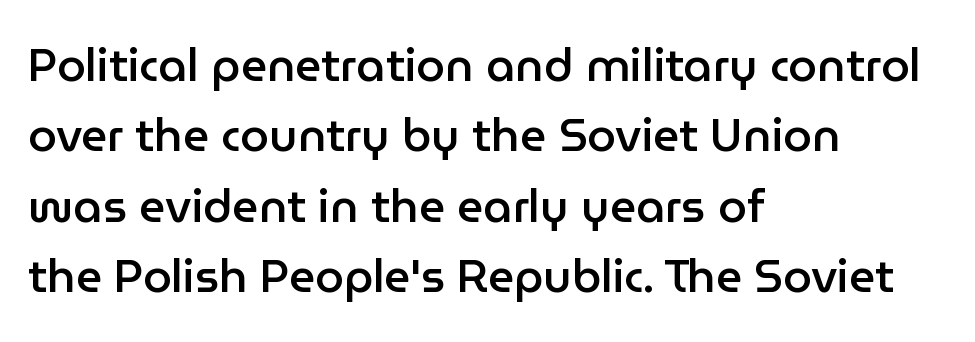
{"serif": "no", "italic": "no", "bold": "semi", "weight": "semibold", "width": "normal", "stroke_contrast": "low", "x_height": "medium", "monospaced": "no", "underline": "no", "align": "left", "line_spacing": "normal", "line_spacing_ratio": 1.53, "letter_spacing": "normal", "letter_spacing_em": 0.0, "glyph_px": 46}
